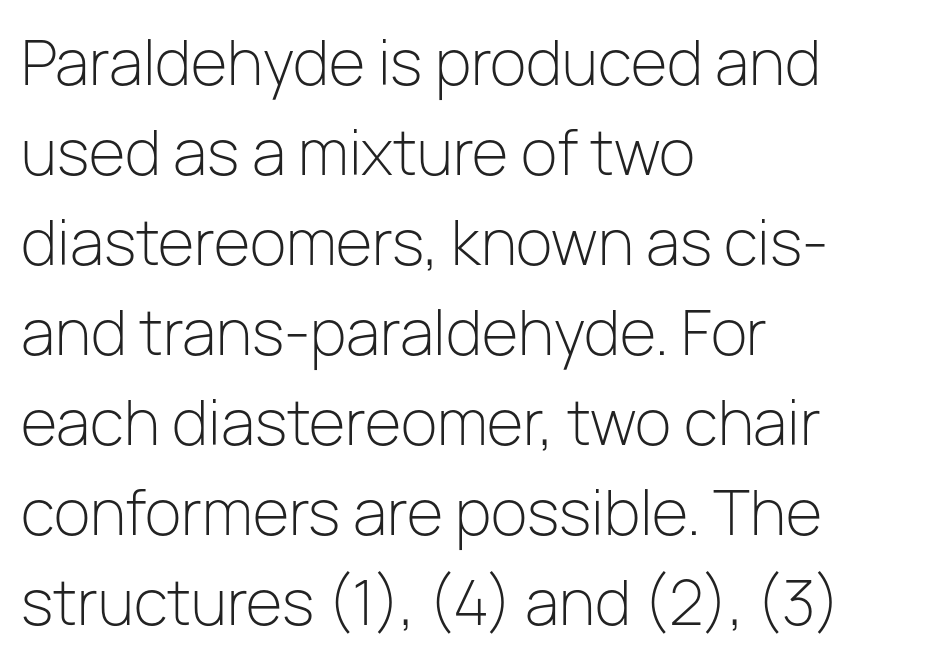
The ragged edge is on the right, which tells us the setting is flush left. Tracking value appears to be zero — textbook default spacing. The letters advance in unequal steps, a hallmark of proportional type. Characters remain perfectly vertical along every line.
